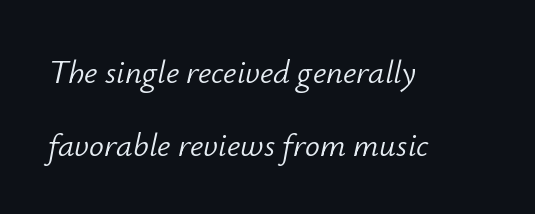
Q: Is the text bold? A: No.
Q: Is the text italic (slanted)? A: Yes, it leans right by about 12 degrees.
Q: Is the text underlined? A: No.
Q: How is the paragraph aligned? A: Left-aligned.
Q: Is the spacing between letters normal or unusually wide? A: Normal.
Q: Is the spacing between lines tight, normal or loose? A: Loose.
Q: Width (condensed, normal, or wide)? A: Normal.
Q: Stroke contrast? A: Low.
Q: x-height? A: Small.
Q: Monospaced? A: No.
